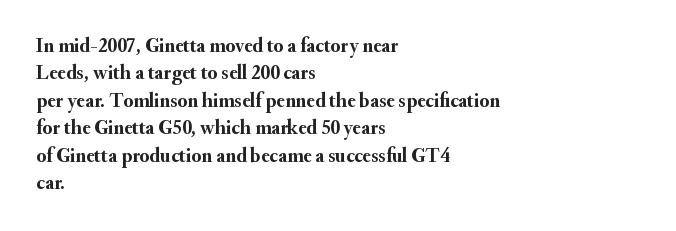
The image shows 20 px bold type, upright; set left-aligned, normal line spacing (1.37x), normal letter spacing, not underlined.
